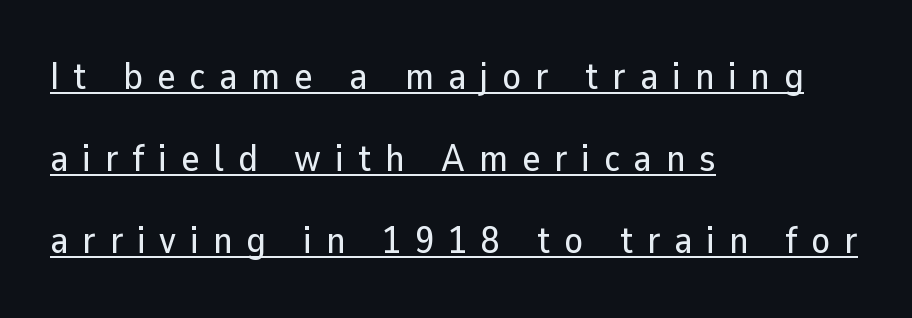
Is this a sans? Yes — the strokes have no serifs. Every stem runs plumb, perpendicular to the baseline. Glance below the letters and you will spot a drawn line. The designer dialed line spacing up above the default.
